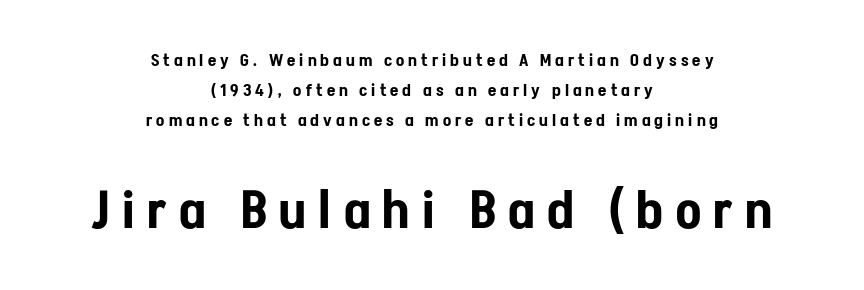
{"serif": "no", "italic": "no", "width": "condensed", "stroke_contrast": "low", "x_height": "medium", "monospaced": "no", "underline": "no", "align": "center", "line_spacing_ratio": 1.76, "letter_spacing": "wide", "letter_spacing_em": 0.24, "larger_block": "second", "size_ratio": 3.06, "glyph_px": 52}
